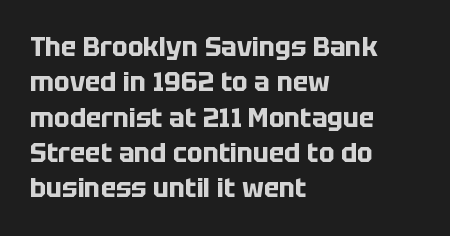
{"italic": "no", "bold": "yes", "underline": "no", "align": "left", "line_spacing": "normal", "line_spacing_ratio": 1.36, "letter_spacing": "normal", "letter_spacing_em": 0.0, "glyph_px": 26}
